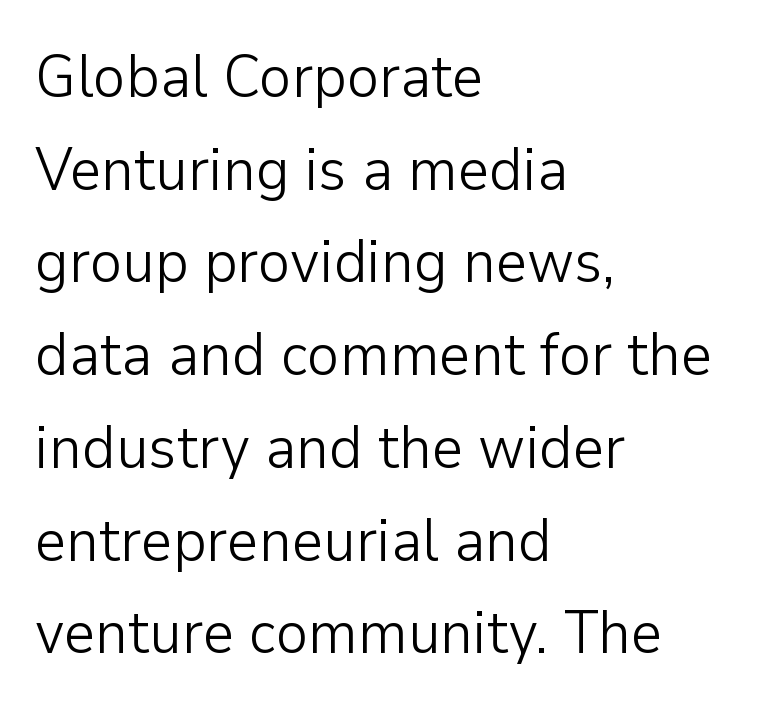
The image shows 61 px light sans-serif type, upright; set left-aligned, normal line spacing (1.52x), normal letter spacing, not underlined; low stroke contrast and a medium x-height.
